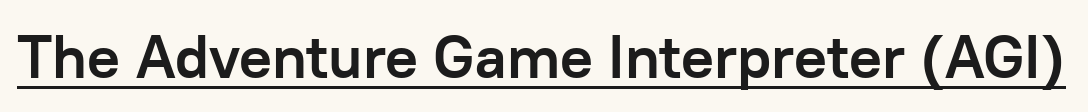
The rendering uses natural spacing where letterforms have individual widths. Between one letter and the next there's only the usual sliver of space. The glyphs in this specimen are sans serif. Is the type bold? Yes — the strokes are clearly thick and heavy. Vertical strokes here are truly vertical.
